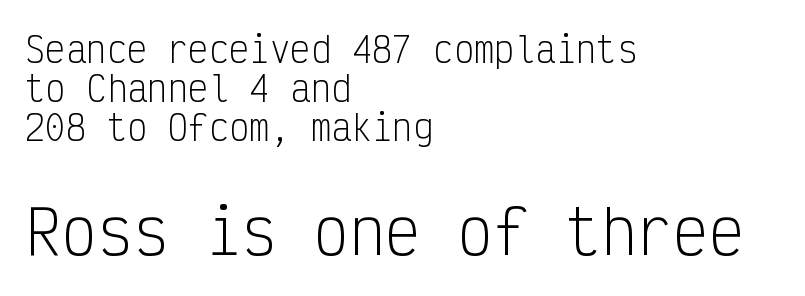
The image shows 60 px light, condensed sans-serif type, upright, monospaced; set left-aligned, tight line spacing (1.14x), normal letter spacing, not underlined; the second (bottom) block is 1.76x larger; low stroke contrast and a medium x-height.
